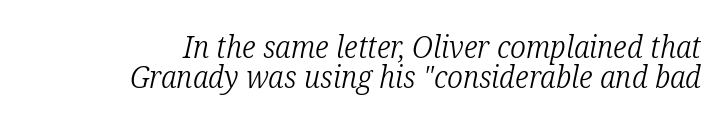
{"serif": "yes", "italic": "yes", "lean": "right", "slant_degrees": 12, "bold": "no", "weight": "light", "width": "condensed", "stroke_contrast": "low", "x_height": "medium", "monospaced": "no", "underline": "no", "align": "right", "line_spacing": "tight", "line_spacing_ratio": 0.98, "letter_spacing": "normal", "letter_spacing_em": 0.0, "glyph_px": 31}
